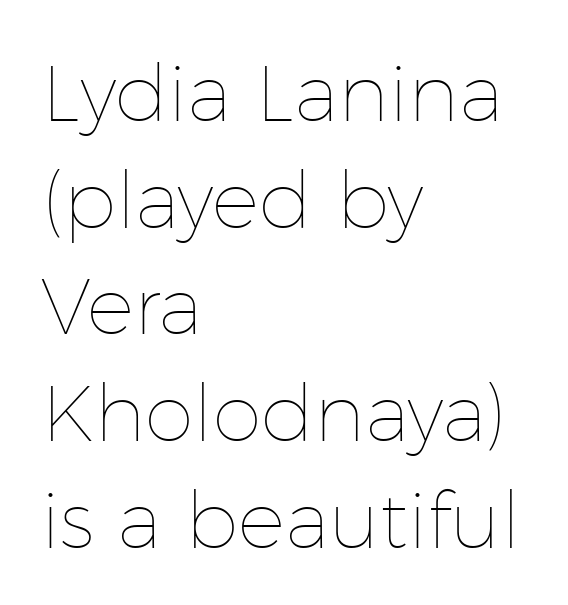
Underline: absent. The letterforms sit at book weight or below. Spacing between characters is what you'd get straight out of the box. A typesetter would call this proportional, since set widths differ per character.
